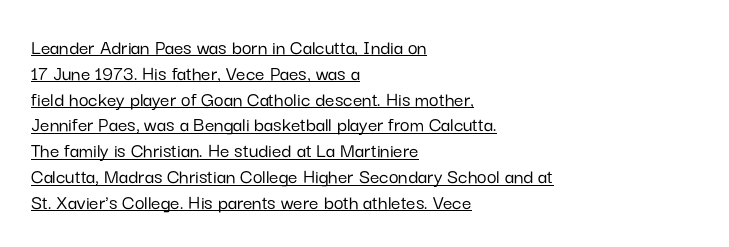
{"italic": "no", "underline": "yes", "align": "left", "line_spacing_ratio": 1.23, "letter_spacing": "normal", "letter_spacing_em": 0.0, "glyph_px": 21}
